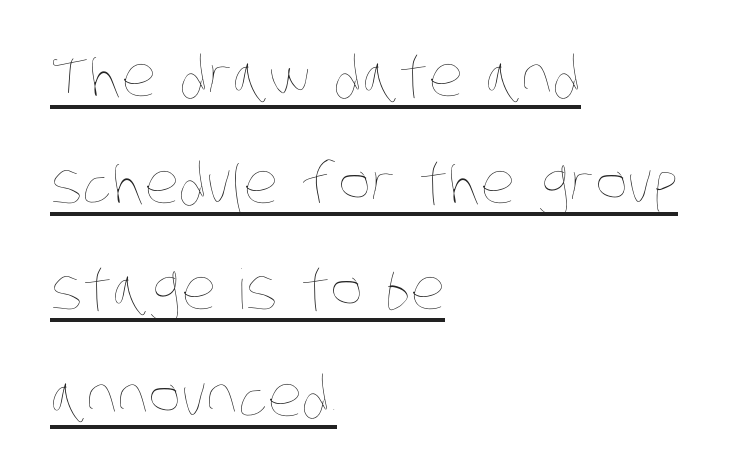
Descenders here cross a horizontal rule under the line. Think of a printed novel: that variable character pitch is what you see here. Standard letterfit; no display-style spreading of the glyphs. Stems and bowls with no extra thickness — not bold.
